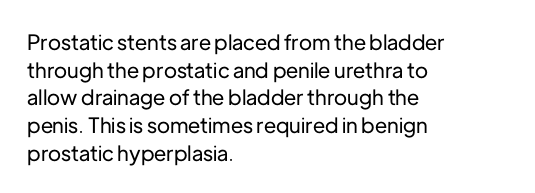
The image shows 21 px text type, upright; set left-aligned, normal line spacing (1.32x), normal letter spacing, not underlined.
